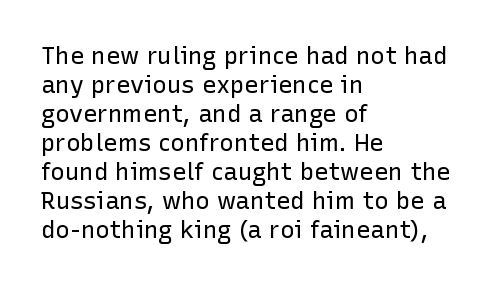
Q: Is the text bold? A: No.
Q: Is the text italic (slanted)? A: No, it is upright.
Q: Is the text underlined? A: No.
Q: How is the paragraph aligned? A: Left-aligned.
Q: Is the spacing between letters normal or unusually wide? A: Normal.
